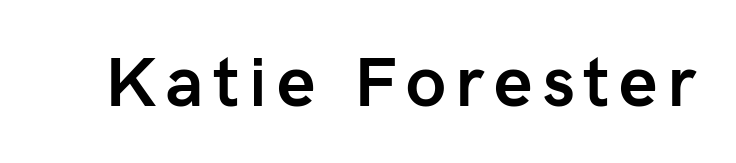
{"serif": "no", "italic": "no", "bold": "yes", "weight": "semibold", "width": "normal", "stroke_contrast": "low", "x_height": "medium", "monospaced": "no", "underline": "no", "glyph_px": 69}
